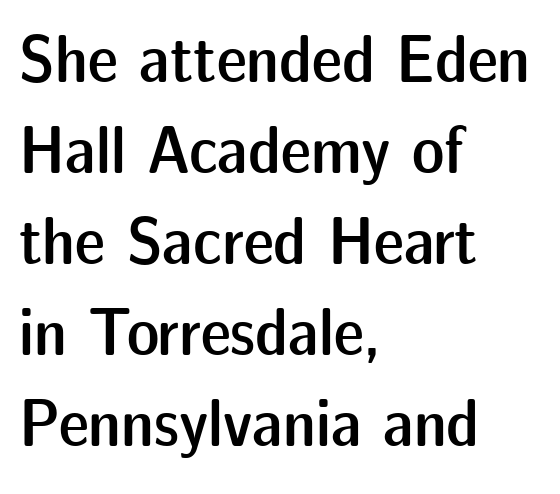
Is this a fixed-width face? No — the glyphs have proportional, varying widths. Honestly, the row spacing looks completely unremarkable. A bare baseline throughout the passage. A student would call this left alignment; a typographer would say flush left, rag right. These lines keep a tight, regular rhythm from letter to letter.
